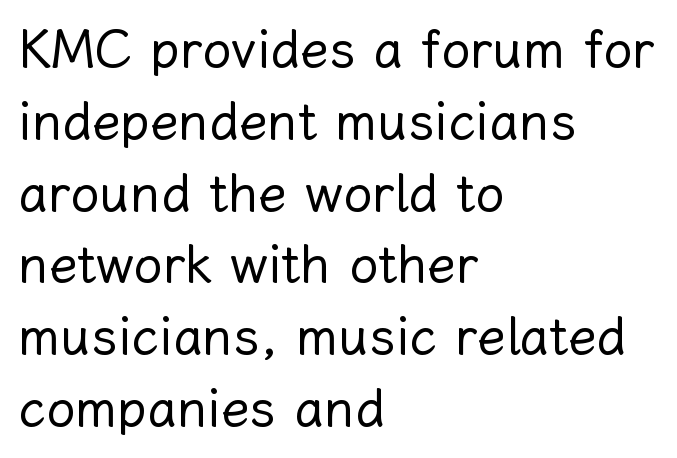
{"italic": "no", "bold": "no", "weight": "regular", "width": "normal", "stroke_contrast": "low", "x_height": "medium", "monospaced": "no", "underline": "no", "align": "left", "line_spacing": "normal", "line_spacing_ratio": 1.38, "letter_spacing": "normal", "letter_spacing_em": 0.0, "glyph_px": 52}
